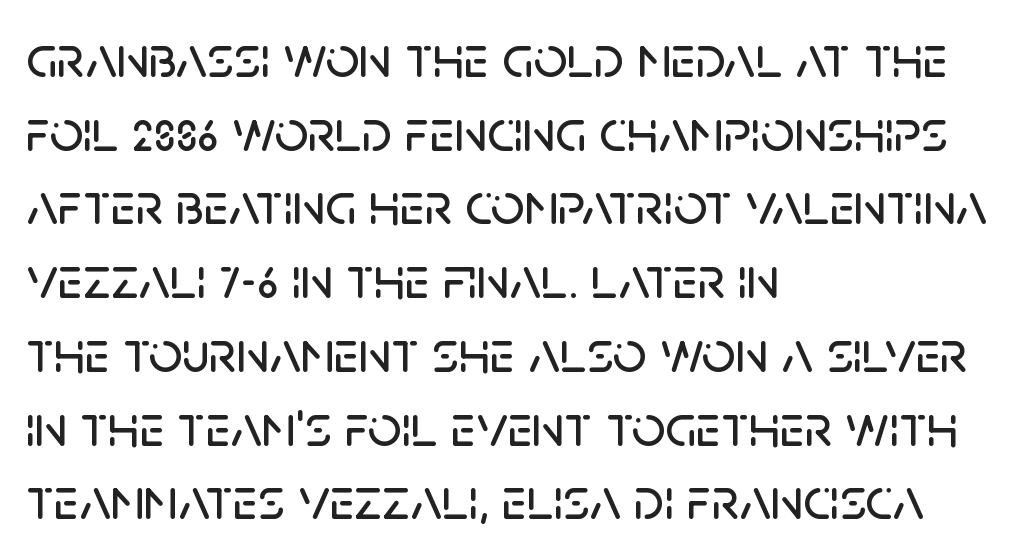
{"serif": "no", "italic": "no", "width": "normal", "stroke_contrast": "low", "x_height": "large", "monospaced": "no", "underline": "no", "align": "left", "line_spacing": "normal", "line_spacing_ratio": 1.25, "letter_spacing": "normal", "letter_spacing_em": 0.0, "glyph_px": 59}
